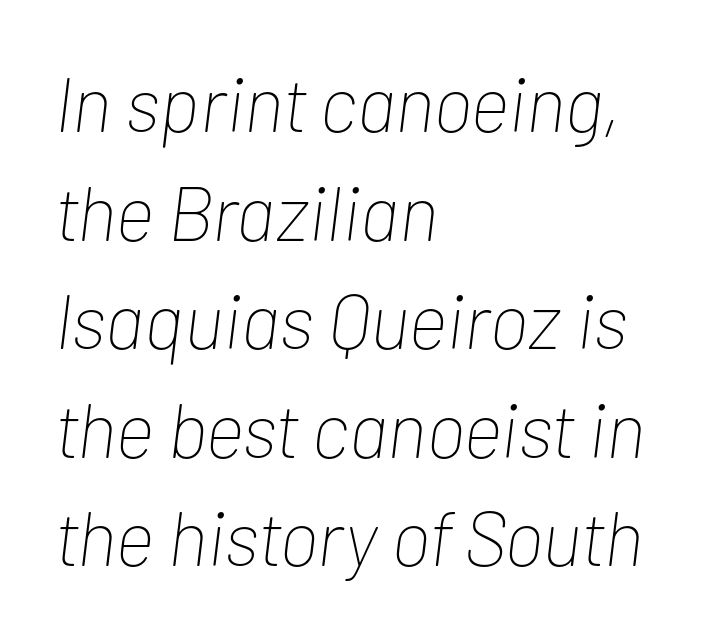
Q: Is the text bold? A: No.
Q: Is the text italic (slanted)? A: Yes, it leans right by about 7 degrees.
Q: Is the text underlined? A: No.
Q: How is the paragraph aligned? A: Left-aligned.
Q: Is the spacing between letters normal or unusually wide? A: Normal.
Q: Is the spacing between lines tight, normal or loose? A: Normal.
Q: Width (condensed, normal, or wide)? A: Condensed.
Q: Stroke contrast? A: Low.
Q: x-height? A: Medium.
Q: Monospaced? A: No.
